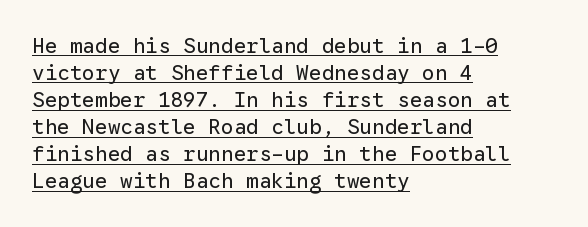
The image shows 21 px text type, upright; set left-aligned, normal line spacing (1.29x), normal letter spacing, underlined.
